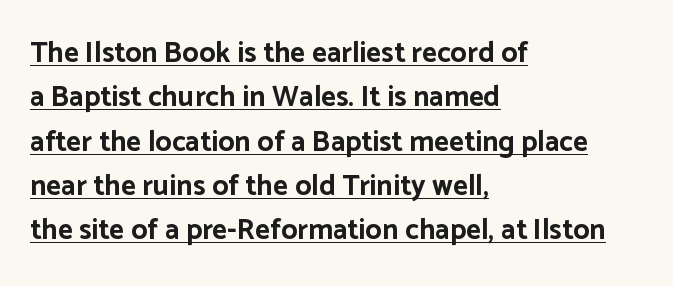
Each letter keeps its own natural width here, so spacing adapts to shape. The sample's only ornament is a line tracing under the words. You'd pick this weight for a headline — it's a proper bold. The lines in this sample share a left origin and differ only in where they stop. Nothing unusual about the tracking: characters are spaced as the font intends.
